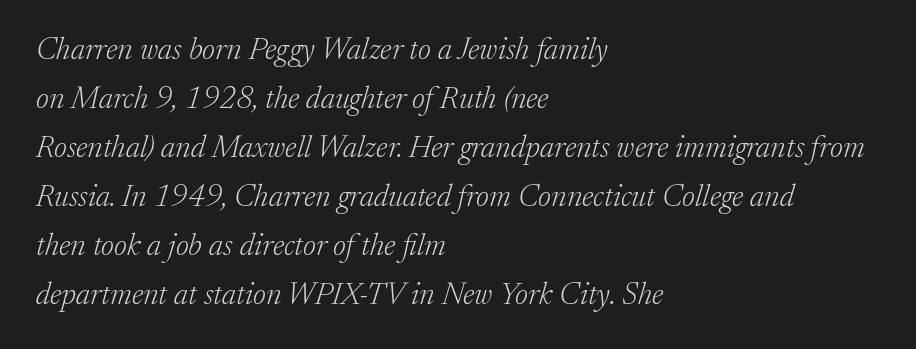
Q: Is the text bold? A: No.
Q: Is the text italic (slanted)? A: Yes, it leans right by about 17 degrees.
Q: Is the typeface a serif or a sans-serif typeface? A: Serif.
Q: Is the text underlined? A: No.
Q: How is the paragraph aligned? A: Left-aligned.
Q: Is the spacing between letters normal or unusually wide? A: Normal.
Q: Is the spacing between lines tight, normal or loose? A: Normal.
Q: Width (condensed, normal, or wide)? A: Normal.
Q: Stroke contrast? A: Low.
Q: x-height? A: Medium.
Q: Monospaced? A: No.
